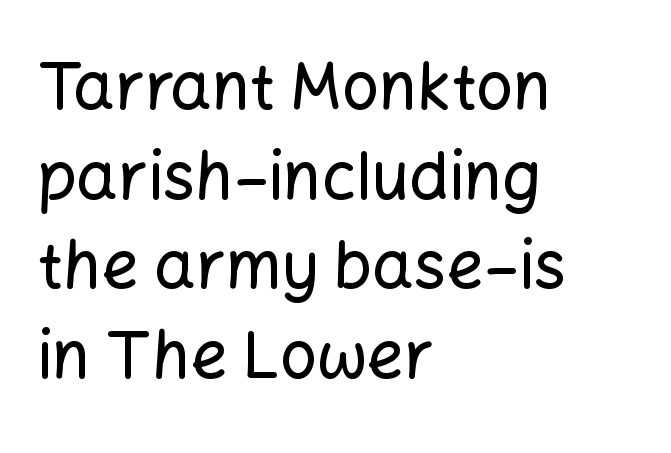
The image shows 65 px sans-serif type, upright; set left-aligned, normal line spacing (1.38x), normal letter spacing, not underlined; low stroke contrast and a medium x-height.
